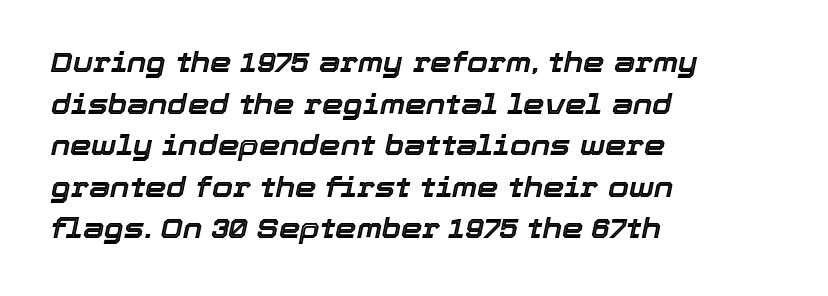
Descender tails drop into unmarked territory. The face used here is rendered with its standard letterfit. Reading down the block, your eye returns to a fixed left position each line. The rows are spaced the way most documents space them. Italic: yes, the glyphs are oblique.
